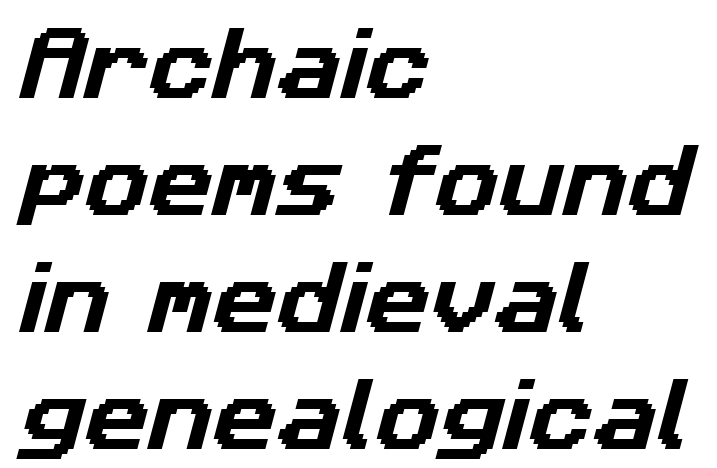
Q: Is the typeface a serif or a sans-serif typeface? A: Sans-serif.
Q: Is the text underlined? A: No.
Q: How is the paragraph aligned? A: Left-aligned.
Q: Is the spacing between letters normal or unusually wide? A: Normal.
Q: Is the spacing between lines tight, normal or loose? A: Normal.
Q: Width (condensed, normal, or wide)? A: Normal.
Q: Stroke contrast? A: Low.
Q: x-height? A: Medium.
Q: Monospaced? A: No.
